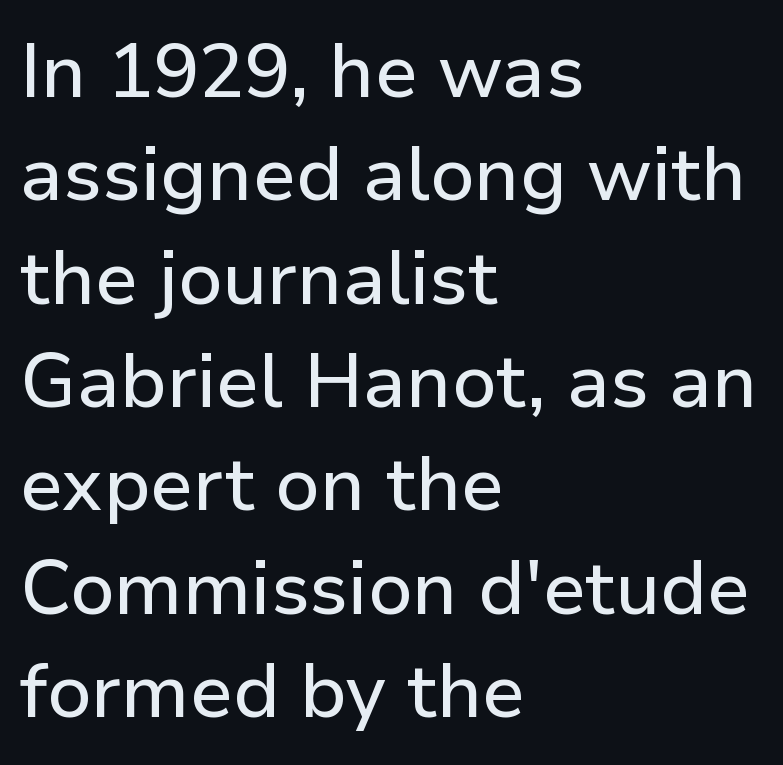
{"serif": "no", "italic": "no", "width": "normal", "stroke_contrast": "low", "x_height": "medium", "monospaced": "no", "underline": "no", "align": "left", "line_spacing": "normal", "line_spacing_ratio": 1.36, "letter_spacing": "normal", "letter_spacing_em": 0.0, "glyph_px": 76}
